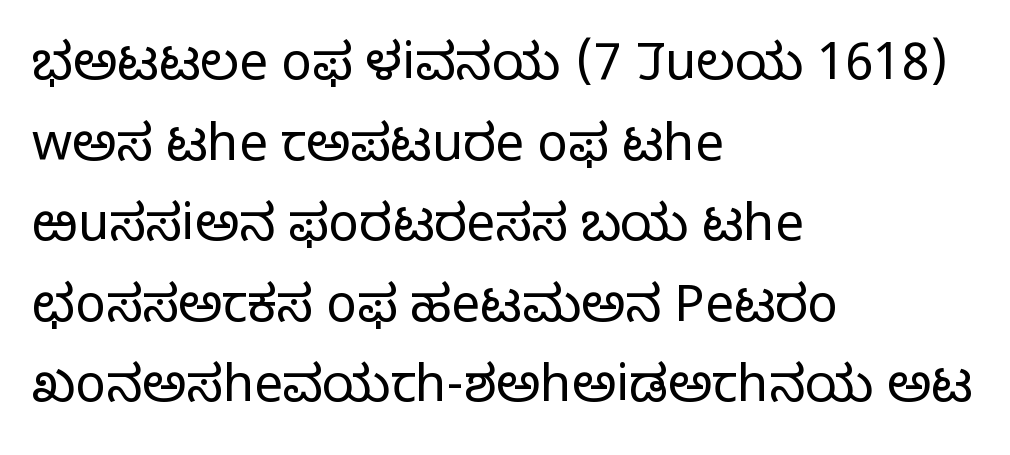
{"serif": "no", "italic": "no", "bold": "no", "weight": "light", "width": "normal", "stroke_contrast": "low", "x_height": "medium", "monospaced": "no", "underline": "no", "align": "left", "line_spacing": "normal", "line_spacing_ratio": 1.58, "letter_spacing": "normal", "letter_spacing_em": 0.0, "glyph_px": 51}
